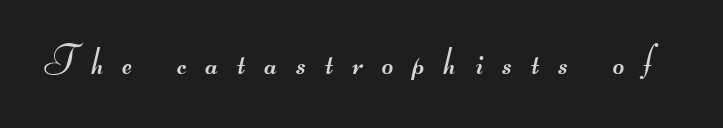
Regarding serifs, this sample does without them. The strokes are not fattened; the text isn't bold. Underline: absent. The tracking jumps out immediately: characters are airy and widely separated.
